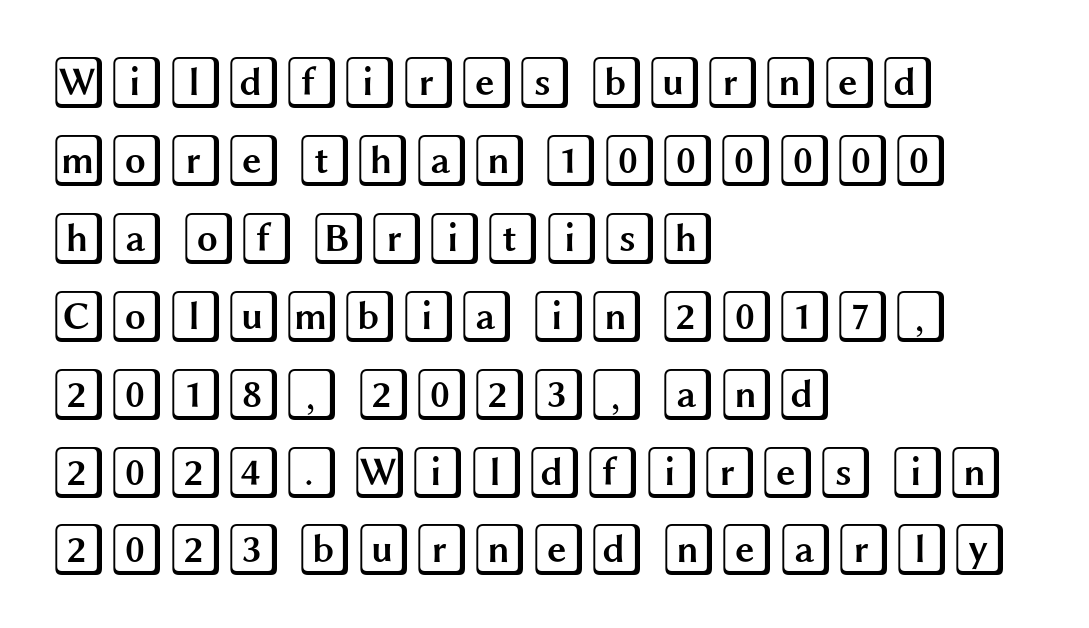
Letters rest on an invisible, unmarked baseline. Ordinary non-slanted type is in use. The face used here is rendered with its standard letterfit. Students, observe: this is what conventionally led text looks like. The lines are quadded left.
